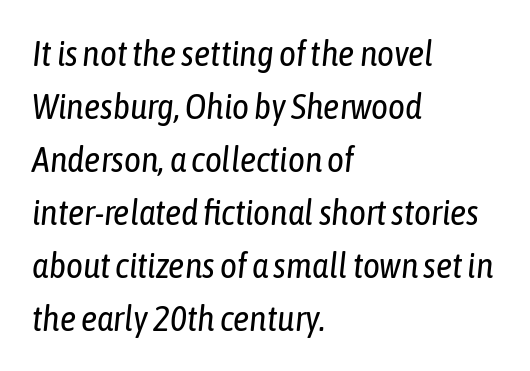
{"italic": "yes", "lean": "right", "slant_degrees": 6, "bold": "no", "weight": "regular", "width": "condensed", "stroke_contrast": "low", "x_height": "medium", "monospaced": "no", "underline": "no", "align": "left", "line_spacing": "normal", "line_spacing_ratio": 1.47, "letter_spacing": "normal", "letter_spacing_em": 0.0, "glyph_px": 36}
